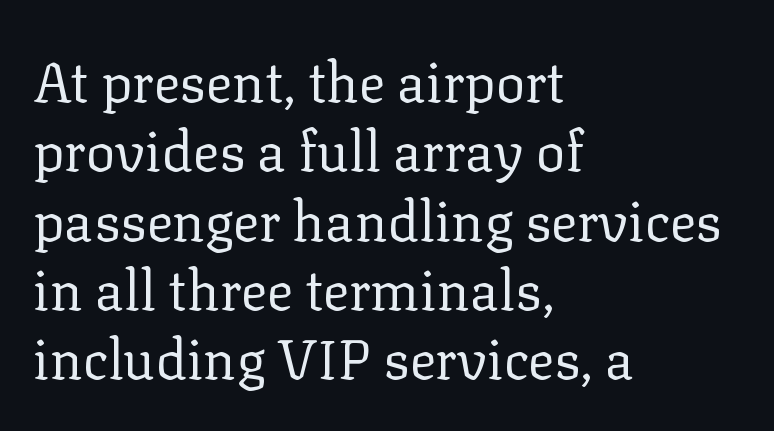
{"serif": "yes", "italic": "no", "bold": "no", "weight": "regular", "width": "normal", "stroke_contrast": "low", "x_height": "medium", "monospaced": "no", "underline": "no", "align": "left", "line_spacing": "normal", "line_spacing_ratio": 1.26, "letter_spacing": "normal", "letter_spacing_em": 0.0, "glyph_px": 55}
